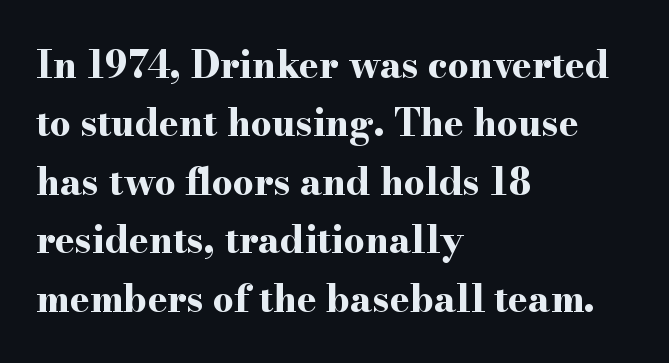
{"serif": "yes", "italic": "no", "bold": "yes", "weight": "bold", "width": "wide", "stroke_contrast": "high", "x_height": "small", "monospaced": "no", "underline": "no", "align": "left", "line_spacing": "normal", "line_spacing_ratio": 1.58, "letter_spacing": "normal", "letter_spacing_em": 0.0, "glyph_px": 37}
